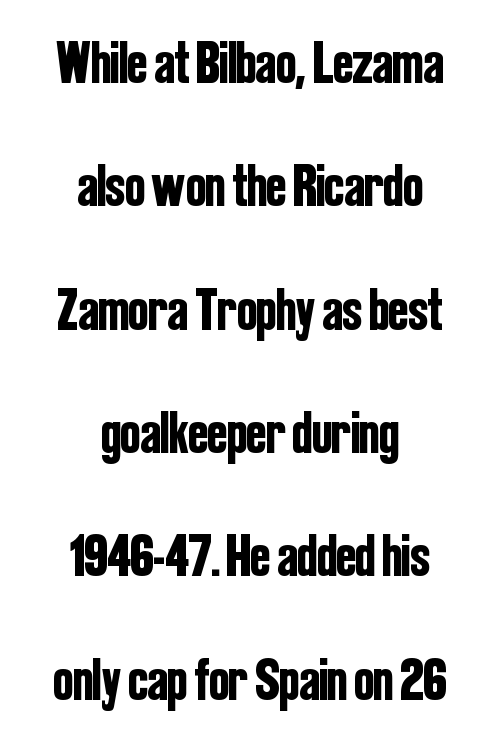
The image shows 59 px condensed sans-serif type, upright; set centered, loose line spacing (2.09x), normal letter spacing, not underlined; low stroke contrast and a medium x-height.
